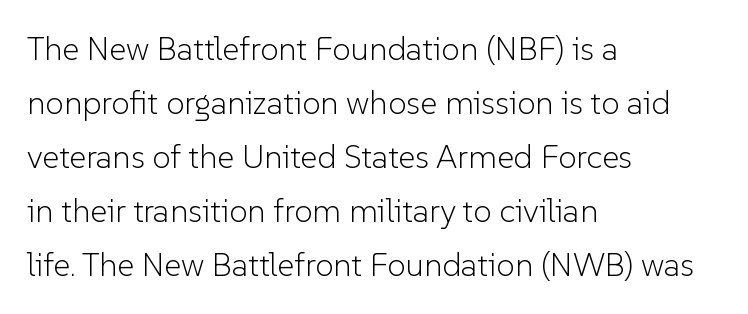
Q: Is the text bold? A: No.
Q: Is the text italic (slanted)? A: No, it is upright.
Q: Is the typeface a serif or a sans-serif typeface? A: Sans-serif.
Q: Is the text underlined? A: No.
Q: How is the paragraph aligned? A: Left-aligned.
Q: Is the spacing between letters normal or unusually wide? A: Normal.
Q: Is the spacing between lines tight, normal or loose? A: Normal.
Q: Width (condensed, normal, or wide)? A: Normal.
Q: Stroke contrast? A: Low.
Q: x-height? A: Medium.
Q: Monospaced? A: No.
